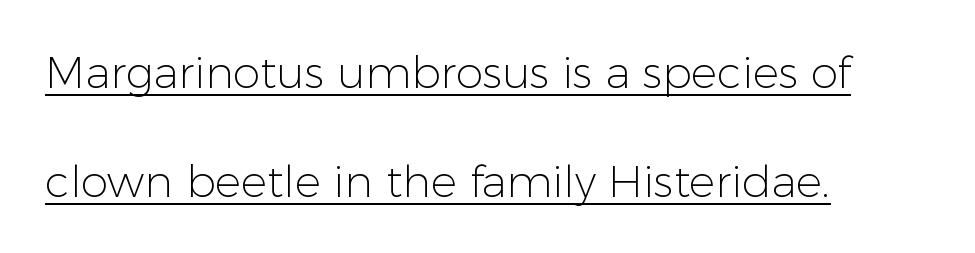
Q: Is the text bold? A: No.
Q: Is the text italic (slanted)? A: No, it is upright.
Q: Is the typeface a serif or a sans-serif typeface? A: Sans-serif.
Q: Is the text underlined? A: Yes.
Q: How is the paragraph aligned? A: Left-aligned.
Q: Is the spacing between letters normal or unusually wide? A: Normal.
Q: Is the spacing between lines tight, normal or loose? A: Loose.
Q: Width (condensed, normal, or wide)? A: Normal.
Q: Stroke contrast? A: Low.
Q: x-height? A: Medium.
Q: Monospaced? A: No.
